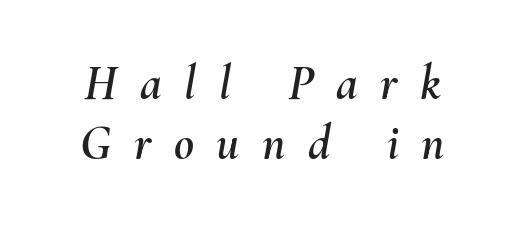
The image shows 49 px text type, italic (leaning right); set line spacing 1.23x, unusually wide letter spacing (+0.46 em), not underlined; medium stroke contrast and a small x-height.
